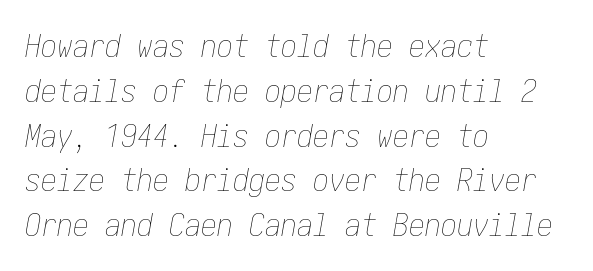
Q: Is the text bold? A: No.
Q: Is the text italic (slanted)? A: Yes, it leans right by about 10 degrees.
Q: Is the text underlined? A: No.
Q: How is the paragraph aligned? A: Left-aligned.
Q: Is the spacing between letters normal or unusually wide? A: Normal.
Q: Is the spacing between lines tight, normal or loose? A: Normal.
Q: Width (condensed, normal, or wide)? A: Condensed.
Q: Stroke contrast? A: Low.
Q: x-height? A: Medium.
